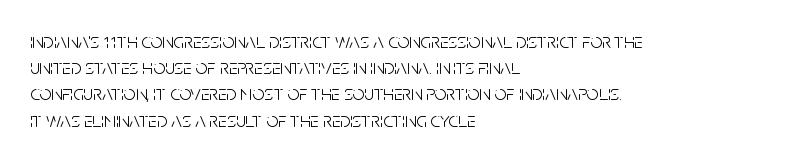
Q: Is the text bold? A: No.
Q: Is the text italic (slanted)? A: No, it is upright.
Q: Is the text underlined? A: No.
Q: How is the paragraph aligned? A: Left-aligned.
Q: Is the spacing between letters normal or unusually wide? A: Normal.
Q: Is the spacing between lines tight, normal or loose? A: Normal.
